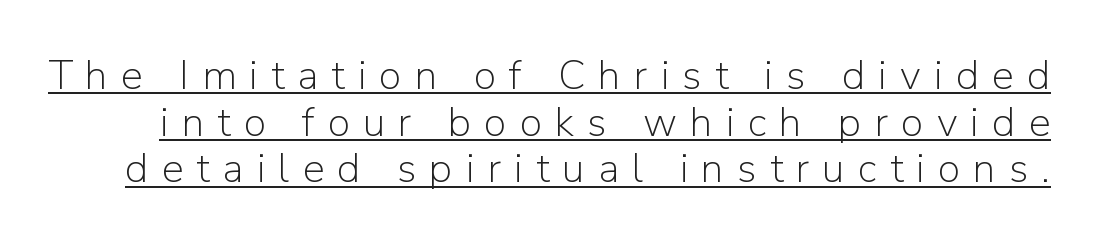
This is not heavy type; no bold has been used. Cramped leading. Look at the bottom of the vertical strokes: they stop flat, with no serifs. Is this a fixed-width face? No — the glyphs have proportional, varying widths. Upright lettering throughout.
